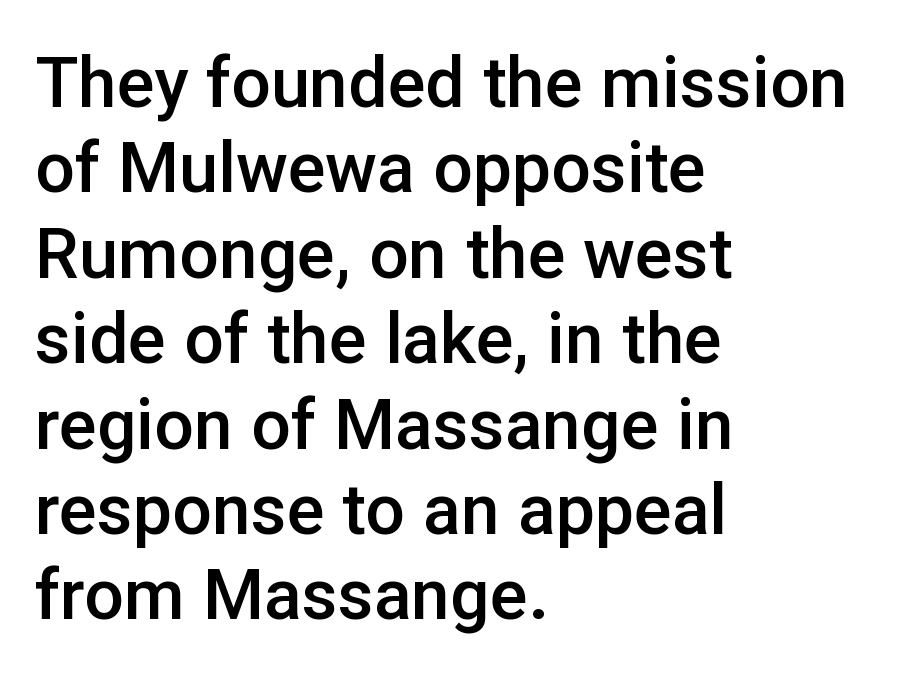
Q: Is the text bold? A: Semi-bold.
Q: Is the text italic (slanted)? A: No, it is upright.
Q: Is the typeface a serif or a sans-serif typeface? A: Sans-serif.
Q: Is the text underlined? A: No.
Q: How is the paragraph aligned? A: Left-aligned.
Q: Is the spacing between letters normal or unusually wide? A: Normal.
Q: Width (condensed, normal, or wide)? A: Normal.
Q: Stroke contrast? A: Low.
Q: x-height? A: Medium.
Q: Monospaced? A: No.
